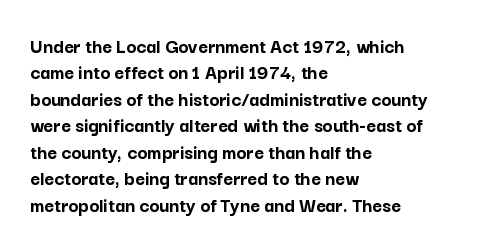
The image shows 21 px bold type, upright; set left-aligned, normal line spacing (1.26x), normal letter spacing, not underlined.
